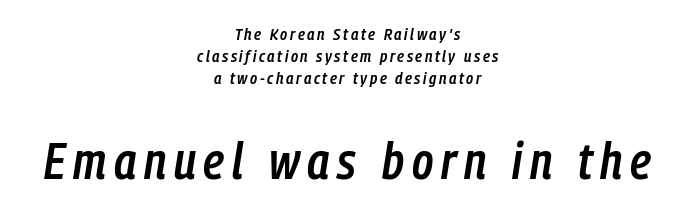
Q: Is the text bold? A: Semi-bold.
Q: Is the text italic (slanted)? A: Yes, it leans right by about 9 degrees.
Q: Is the text underlined? A: No.
Q: How is the paragraph aligned? A: Centered.
Q: Is the spacing between lines tight, normal or loose? A: Normal.
Q: Which block of text is set in a larger size, the first (top) or the second (bottom)? A: The second (bottom) one.
Q: Width (condensed, normal, or wide)? A: Condensed.
Q: Stroke contrast? A: Low.
Q: x-height? A: Medium.
Q: Monospaced? A: No.
